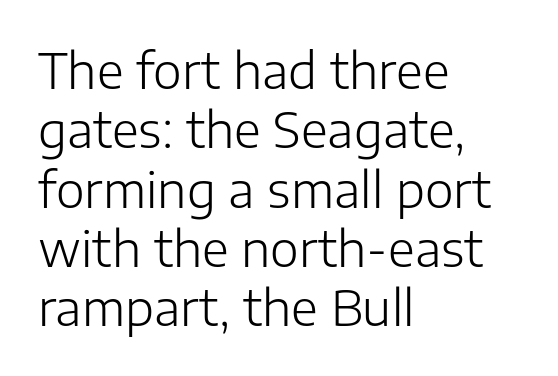
Ordinary non-slanted type is in use. Stroke terminals: plain, sans-serif. All the whitespace from short lines collects on the right. Spacing between characters is what you'd get straight out of the box.
